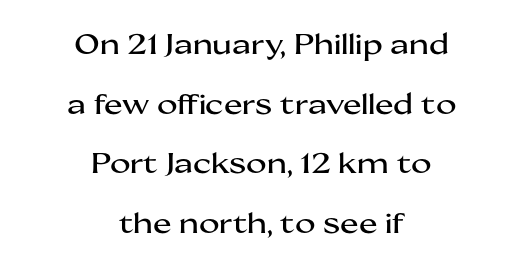
The image shows 28 px wide type, upright; set centered, loose line spacing (2.13x), normal letter spacing, not underlined; medium stroke contrast and a medium x-height.
